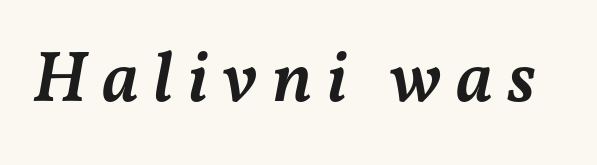
Does the weight exceed regular? Yes, but only to semibold. Short note: letters widely spaced. The glyphs are unaccompanied by any horizontal stroke below them. You can tell it's italic because the verticals aren't actually vertical.
